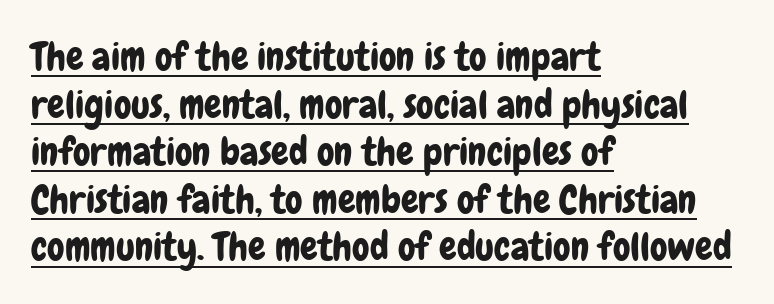
This is sans-serif lettering, the kind often seen on screens and signage. In CSS terms this would be text-align: left. The rendering uses natural spacing where letterforms have individual widths. Characters follow at the spacing the type designer built in. The specimen reads as upright at a glance. This sample carries an underscore along the baseline area.
